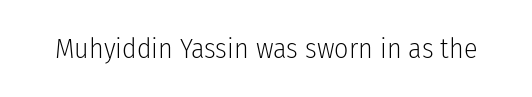
The image shows 28 px light, condensed sans-serif type, upright; set normal letter spacing, not underlined; low stroke contrast and a medium x-height.
